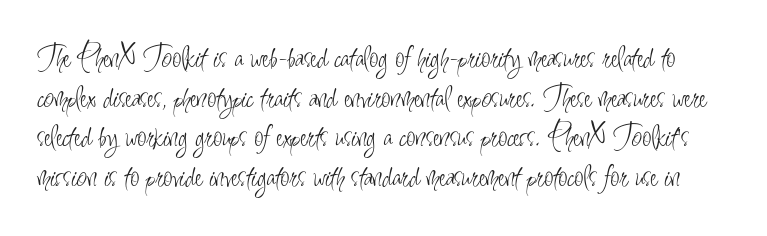
The image shows 33 px light, condensed sans-serif type; set line spacing 1.2x, normal letter spacing, not underlined; low stroke contrast and a small x-height.
